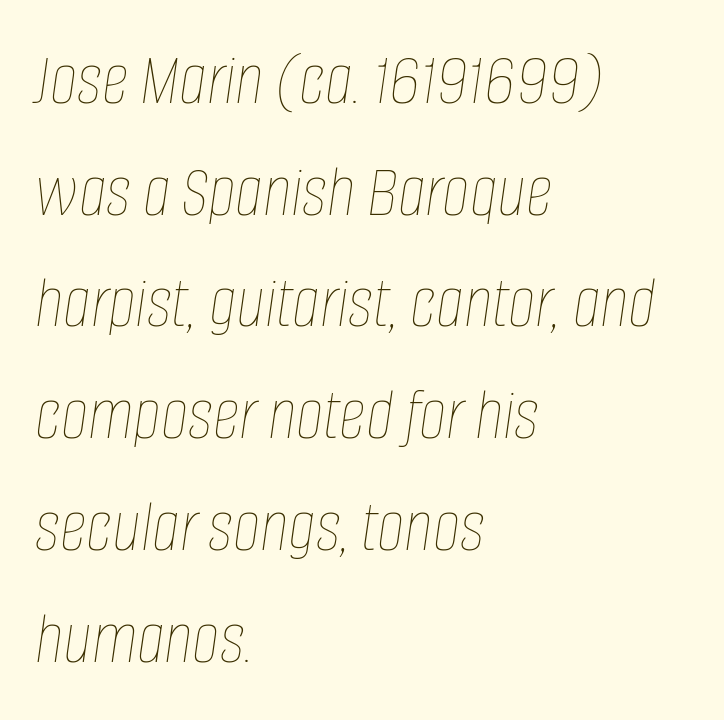
In terms of letterspacing, this is plain default setting. The face used here is proportionally spaced, like ordinary book or web type. Quick note: interline space is typical. The words here are not underlined. A quiet, ordinary-to-light weight characterises the typeface.
